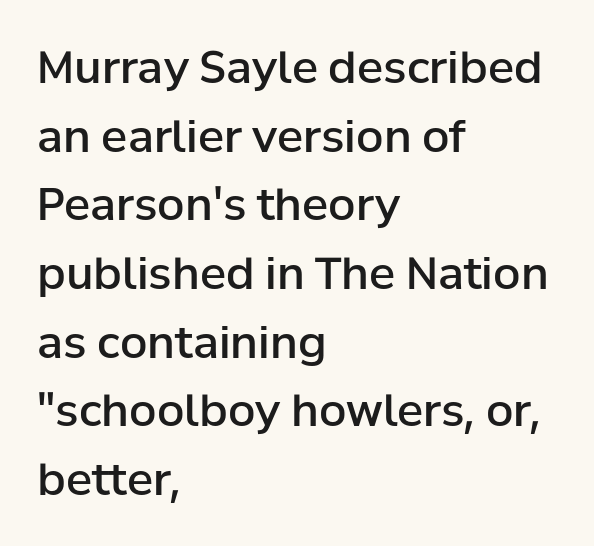
The image shows 44 px semibold sans-serif type, upright; set left-aligned, normal line spacing (1.56x), normal letter spacing, not underlined; low stroke contrast and a medium x-height.
